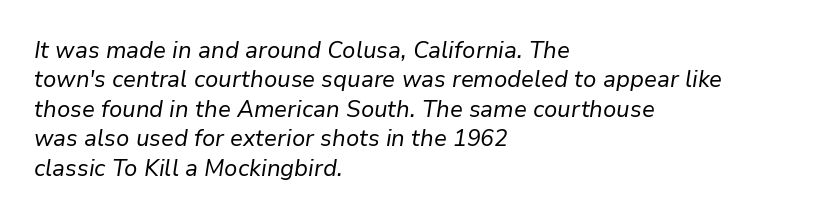
The image shows 23 px text type, italic (leaning right); set left-aligned, normal line spacing (1.28x), normal letter spacing, not underlined.
